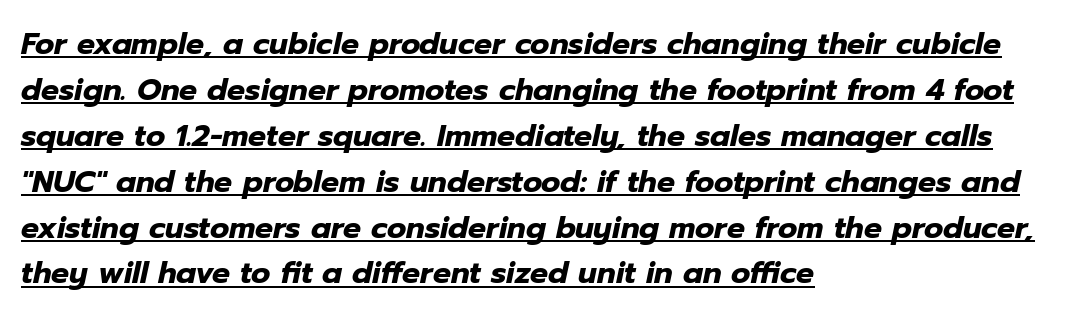
Q: Is the text bold? A: Yes.
Q: Is the text italic (slanted)? A: Yes, it leans right by about 12 degrees.
Q: Is the text underlined? A: Yes.
Q: How is the paragraph aligned? A: Left-aligned.
Q: Is the spacing between letters normal or unusually wide? A: Normal.
Q: Is the spacing between lines tight, normal or loose? A: Normal.
Q: Width (condensed, normal, or wide)? A: Normal.
Q: Stroke contrast? A: Low.
Q: x-height? A: Medium.
Q: Monospaced? A: No.
